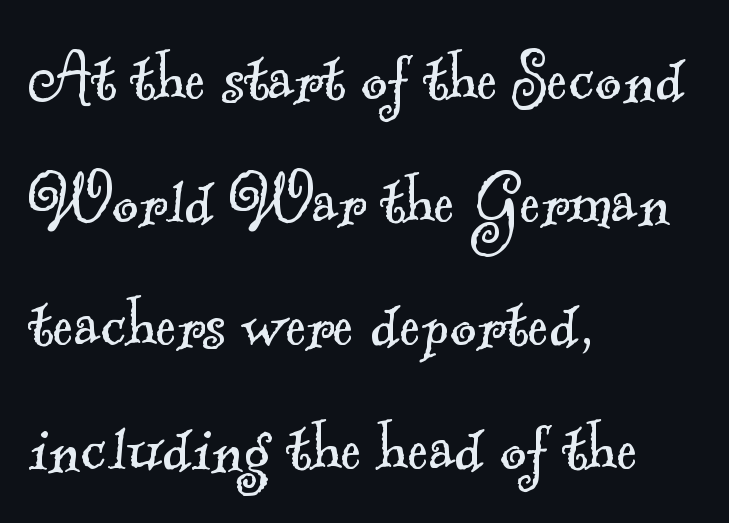
Regarding serifs, this sample has them. Words float on clear page, feet unadorned. A classic flush-left, rag-right setting is used for this passage. On a weight scale, this lands at 450 or below.
